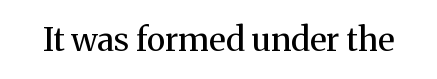
This sample uses plain, unmodified letter spacing. Old-style or modern, the face here clearly has serifs. The space beneath each line is pristine and unruled. A typesetter would call this proportional, since set widths differ per character. Do the letters lean? They stand straight. This reads as an unemphasized weight, regular at the heaviest.
